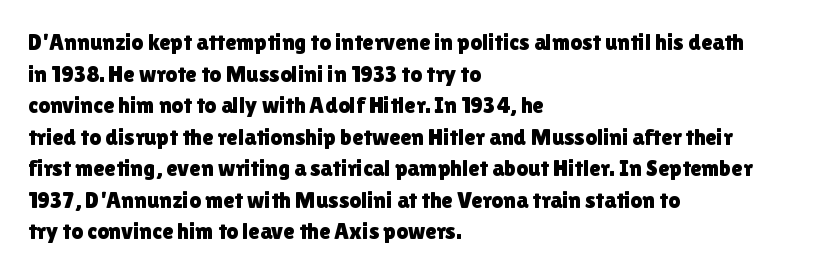
Q: Is the text italic (slanted)? A: No, it is upright.
Q: Is the text underlined? A: No.
Q: How is the paragraph aligned? A: Left-aligned.
Q: Is the spacing between letters normal or unusually wide? A: Normal.
Q: Is the spacing between lines tight, normal or loose? A: Normal.
